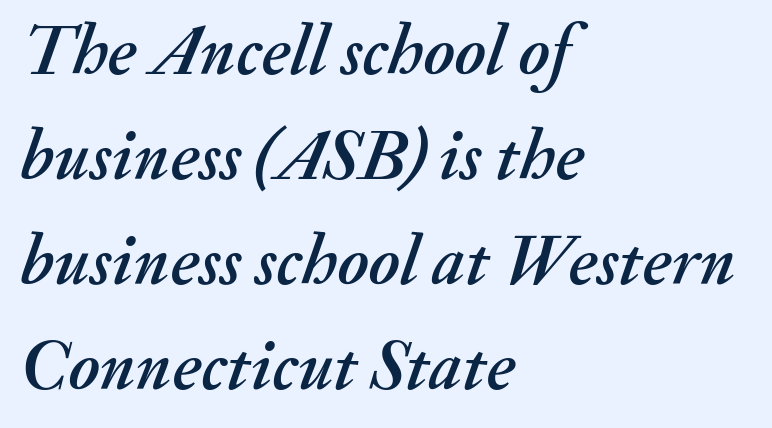
{"italic": "yes", "lean": "right", "slant_degrees": 20, "width": "normal", "stroke_contrast": "medium", "x_height": "small", "monospaced": "no", "underline": "no", "align": "left", "line_spacing": "normal", "line_spacing_ratio": 1.48, "letter_spacing": "normal", "letter_spacing_em": 0.0, "glyph_px": 71}
